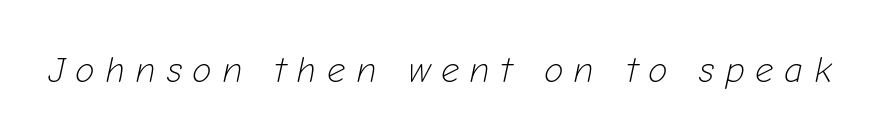
Q: Is the text bold? A: No.
Q: Is the text italic (slanted)? A: Yes, it leans right by about 12 degrees.
Q: Is the text underlined? A: No.
Q: Is the spacing between letters normal or unusually wide? A: Unusually wide.
Q: Width (condensed, normal, or wide)? A: Normal.
Q: Stroke contrast? A: Low.
Q: x-height? A: Medium.
Q: Monospaced? A: No.
